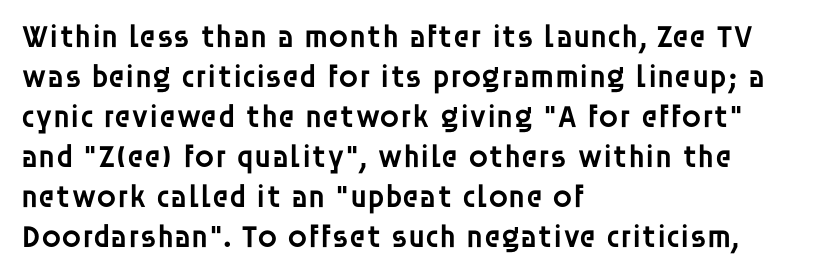
The letters stand upright; this is a roman face. Observe the absence of serifs on each vertical stroke in this sample. Is this a fixed-width face? No — the glyphs have proportional, varying widths. Each line starts at the same left margin while the right side varies. I'd describe the lettering as semibold — firm but not a full bold. These lines sit exactly where default settings would place them.
